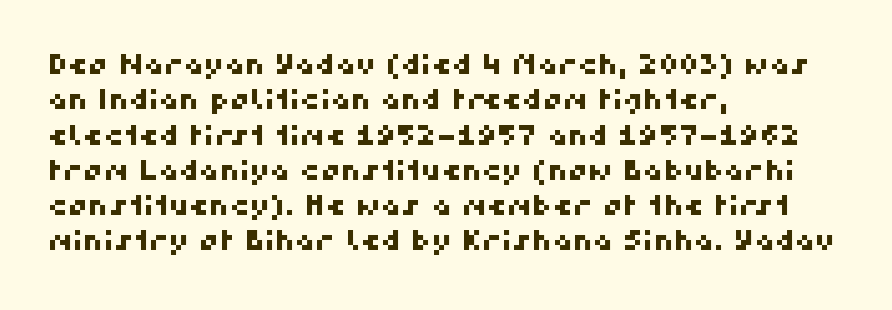
{"serif": "no", "width": "normal", "stroke_contrast": "high", "x_height": "medium", "monospaced": "no", "underline": "no", "align": "left", "line_spacing": "normal", "line_spacing_ratio": 1.26, "letter_spacing": "normal", "letter_spacing_em": 0.0, "glyph_px": 28}
